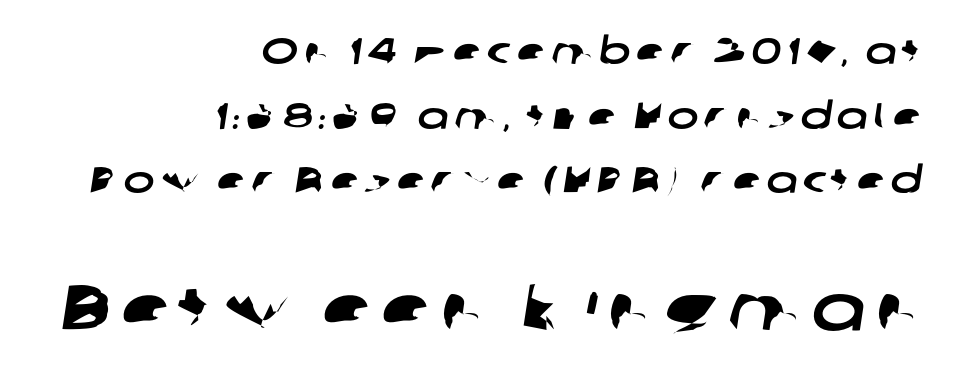
The image shows 64 px wide sans-serif type; set right-aligned, line spacing 1.75x, not underlined; the second (bottom) block is 1.73x larger; low stroke contrast and a medium x-height.
